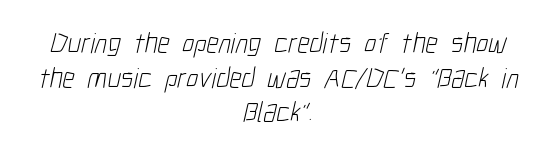
{"serif": "no", "bold": "no", "weight": "light", "width": "condensed", "stroke_contrast": "low", "x_height": "medium", "monospaced": "no", "underline": "no", "align": "center", "line_spacing_ratio": 1.19, "letter_spacing": "normal", "letter_spacing_em": 0.0, "glyph_px": 29}
